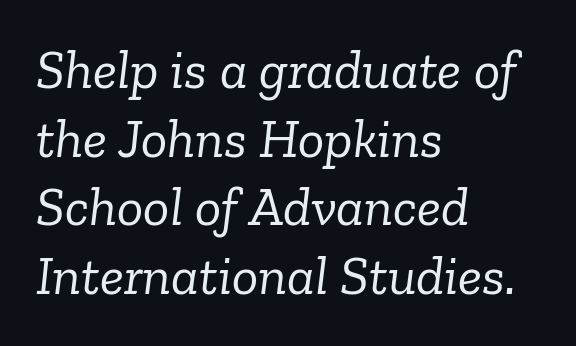
Q: Is the text bold? A: No.
Q: Is the text italic (slanted)? A: Yes, it leans right by about 6 degrees.
Q: Is the typeface a serif or a sans-serif typeface? A: Serif.
Q: Is the text underlined? A: No.
Q: How is the paragraph aligned? A: Left-aligned.
Q: Is the spacing between letters normal or unusually wide? A: Normal.
Q: Is the spacing between lines tight, normal or loose? A: Normal.
Q: Width (condensed, normal, or wide)? A: Normal.
Q: Stroke contrast? A: Low.
Q: x-height? A: Medium.
Q: Monospaced? A: No.
